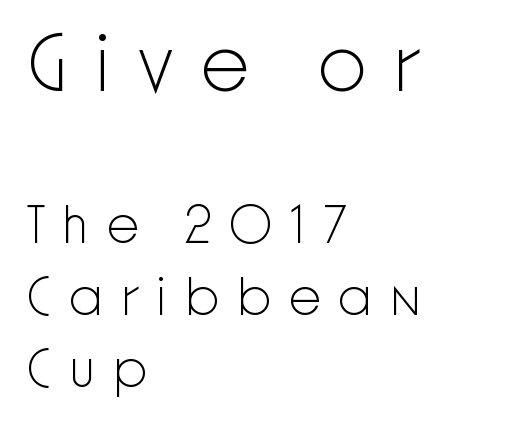
Q: Is the text bold? A: No.
Q: Is the text italic (slanted)? A: No, it is upright.
Q: Is the typeface a serif or a sans-serif typeface? A: Sans-serif.
Q: Is the text underlined? A: No.
Q: How is the paragraph aligned? A: Left-aligned.
Q: Is the spacing between letters normal or unusually wide? A: Unusually wide.
Q: Is the spacing between lines tight, normal or loose? A: Normal.
Q: Which block of text is set in a larger size, the first (top) or the second (bottom)? A: The first (top) one.
Q: Width (condensed, normal, or wide)? A: Normal.
Q: Stroke contrast? A: Low.
Q: x-height? A: Medium.
Q: Monospaced? A: No.
